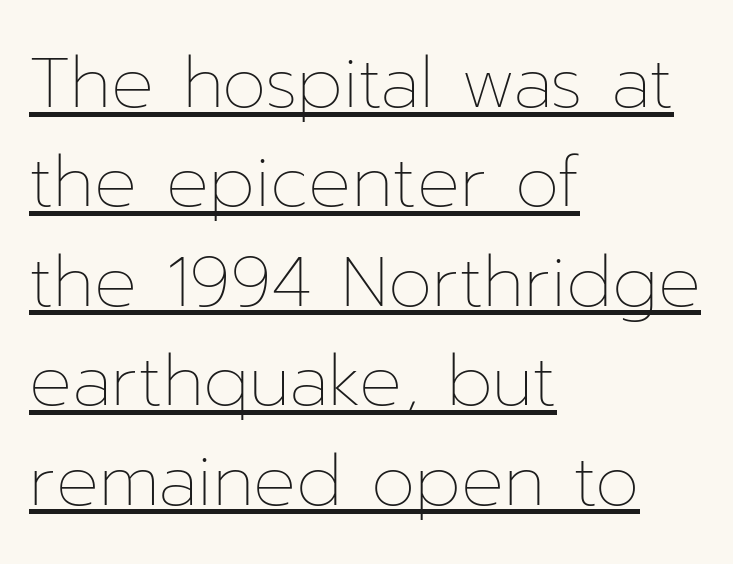
Q: Is the text bold? A: No.
Q: Is the text italic (slanted)? A: No, it is upright.
Q: Is the text underlined? A: Yes.
Q: How is the paragraph aligned? A: Left-aligned.
Q: Is the spacing between letters normal or unusually wide? A: Normal.
Q: Is the spacing between lines tight, normal or loose? A: Normal.
Q: Width (condensed, normal, or wide)? A: Normal.
Q: Stroke contrast? A: Low.
Q: x-height? A: Medium.
Q: Monospaced? A: No.
